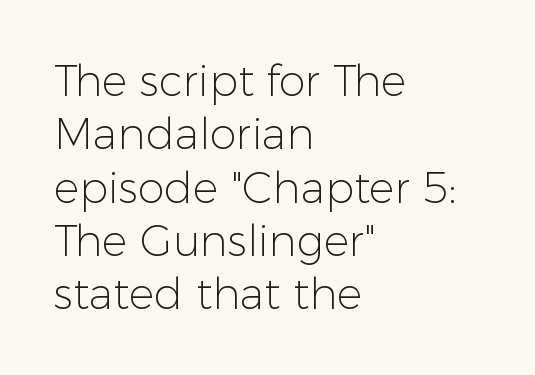
Q: Is the text bold? A: No.
Q: Is the text italic (slanted)? A: No, it is upright.
Q: Is the typeface a serif or a sans-serif typeface? A: Sans-serif.
Q: Is the text underlined? A: No.
Q: How is the paragraph aligned? A: Left-aligned.
Q: Is the spacing between letters normal or unusually wide? A: Normal.
Q: Width (condensed, normal, or wide)? A: Normal.
Q: Stroke contrast? A: Low.
Q: x-height? A: Medium.
Q: Monospaced? A: No.
